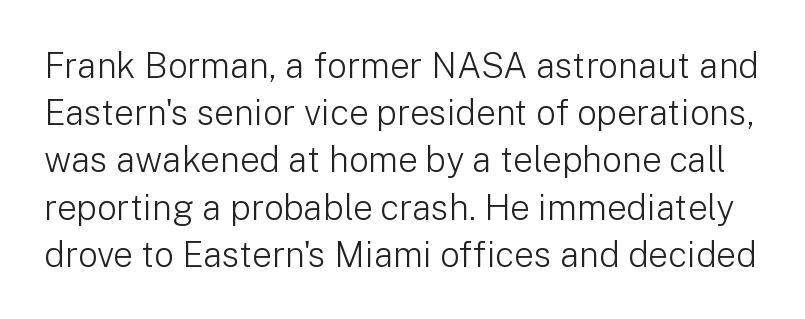
The image shows 35 px light sans-serif type, upright; set normal line spacing (1.35x), normal letter spacing, not underlined; low stroke contrast and a medium x-height.
